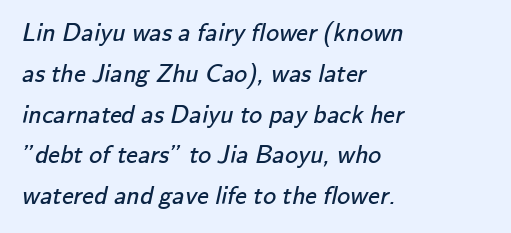
Q: Is the text bold? A: No.
Q: Is the text underlined? A: No.
Q: How is the paragraph aligned? A: Left-aligned.
Q: Is the spacing between letters normal or unusually wide? A: Normal.
Q: Is the spacing between lines tight, normal or loose? A: Normal.
